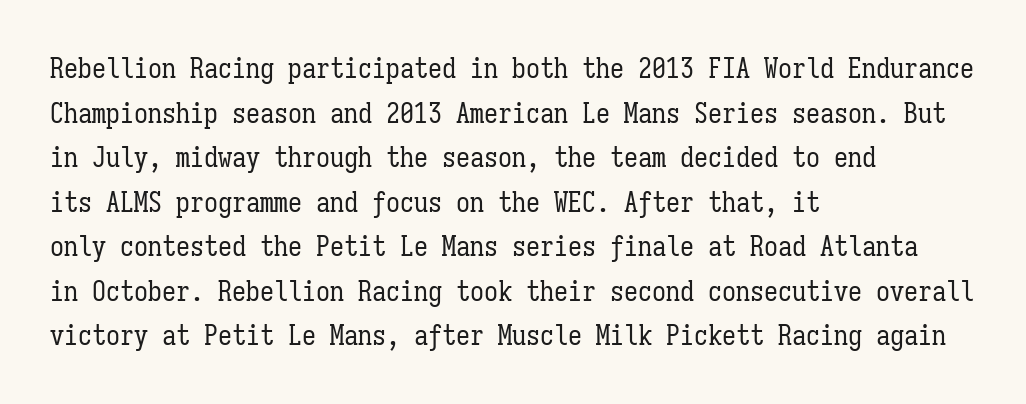
In terms of posture, this sample is upright. The rendering keeps characters at their native spacing. The paragraph has a hard left edge and a soft right edge. This is not heavy type; no bold has been used.
